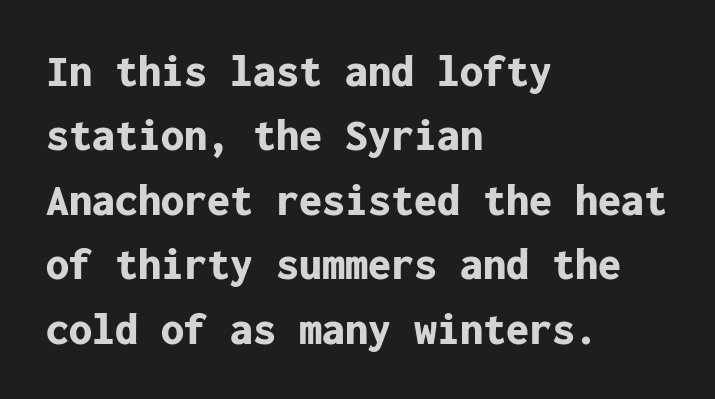
Ordinary non-slanted type is in use. Rows of type keep a routine distance in the vertical direction. No word sits above an underline. In CSS terms this would be text-align: left. Each letter, wide or thin by design, is forced into the same width here. The characters look thick and weighty, a clear bold.
